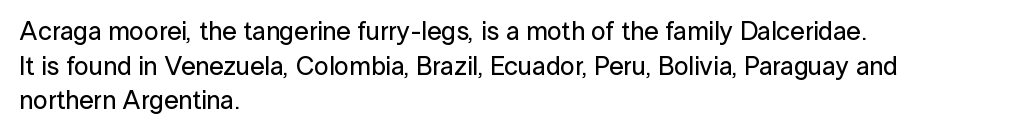
Reading down the block, your eye returns to a fixed left position each line. The line-height multiplier appears to be the usual default. Anything drawn beneath the words? Only blank space. Nope, not italic — everything's standing straight. No extra tracking has been applied to these lines.
